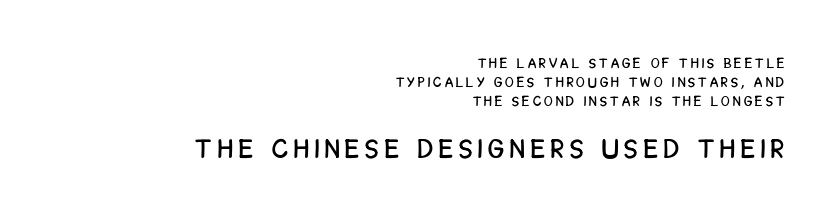
The image shows 27 px text type, upright; set right-aligned, normal line spacing (1.37x), unusually wide letter spacing (+0.23 em), not underlined; the second (bottom) block is 1.93x larger.
